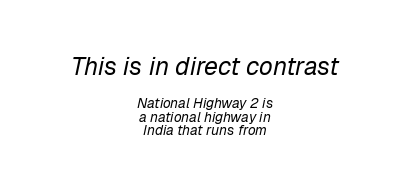
Italic: yes, the glyphs are oblique. The tracking reads as untouched default to a designer's eye. The words here are not underlined. Stems here are at most as thick as an everyday book face. How would I describe the line gaps? Narrow and economical. Does the bottom block carry the larger type? No, the top block does.
